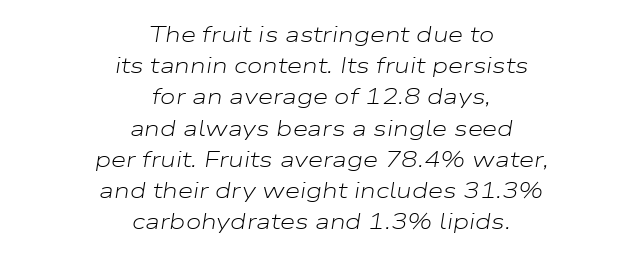
Here the glyphs are tracked normally, forming tight word shapes. The strip under each line holds only bare page. Visually the block forms a symmetrical silhouette, jagged on both flanks. Baseline-to-baseline distance is the conventional proportion of letter height. Counters stay open thanks to moderate or lighter strokes. A typesetter would mark this as italic.
